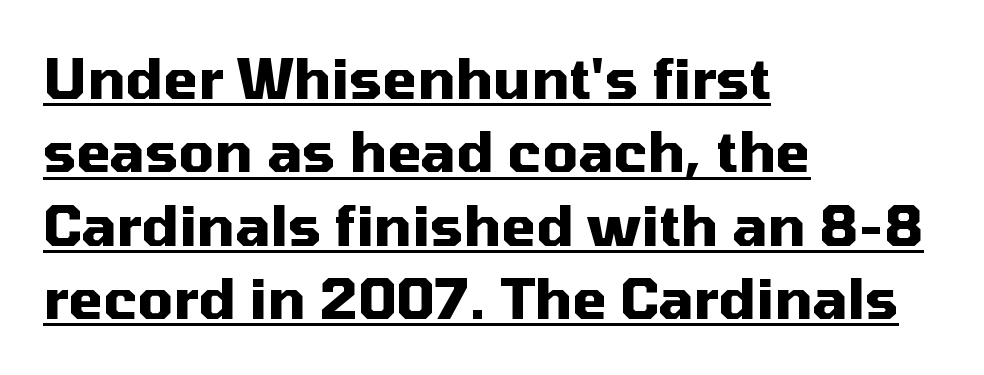
{"serif": "no", "italic": "no", "bold": "yes", "weight": "heavy", "width": "normal", "stroke_contrast": "medium", "x_height": "medium", "monospaced": "no", "underline": "yes", "align": "left", "line_spacing": "normal", "line_spacing_ratio": 1.31, "letter_spacing": "normal", "letter_spacing_em": 0.0, "glyph_px": 56}
